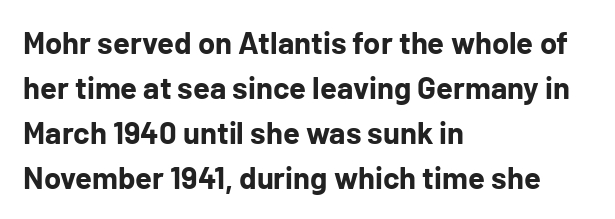
The image shows 31 px bold sans-serif type, upright; set left-aligned, normal line spacing (1.45x), normal letter spacing, not underlined; low stroke contrast and a medium x-height.
